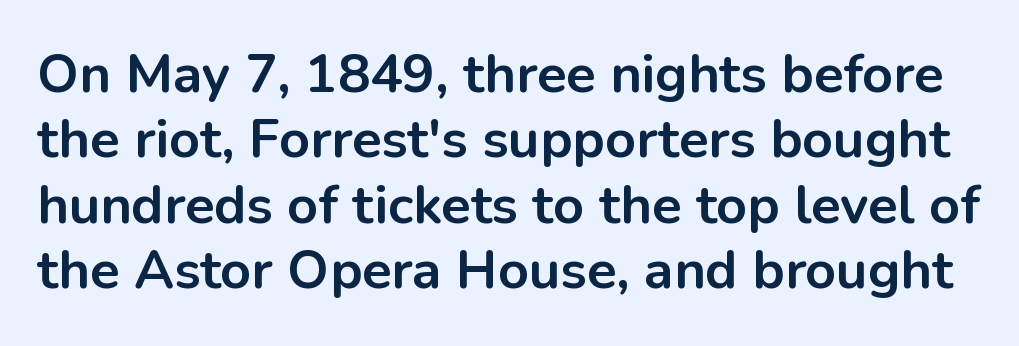
The image shows 54 px bold sans-serif type, upright; set line spacing 1.21x, normal letter spacing, not underlined; low stroke contrast and a medium x-height.
